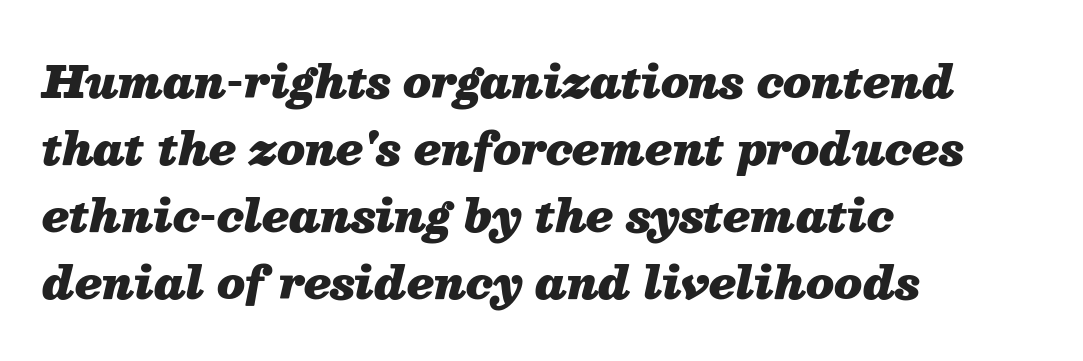
Q: Is the text bold? A: Yes.
Q: Is the text italic (slanted)? A: Yes, it leans right by about 13 degrees.
Q: Is the text underlined? A: No.
Q: How is the paragraph aligned? A: Left-aligned.
Q: Is the spacing between letters normal or unusually wide? A: Normal.
Q: Is the spacing between lines tight, normal or loose? A: Normal.
Q: Width (condensed, normal, or wide)? A: Normal.
Q: Stroke contrast? A: Medium.
Q: x-height? A: Medium.
Q: Monospaced? A: No.
